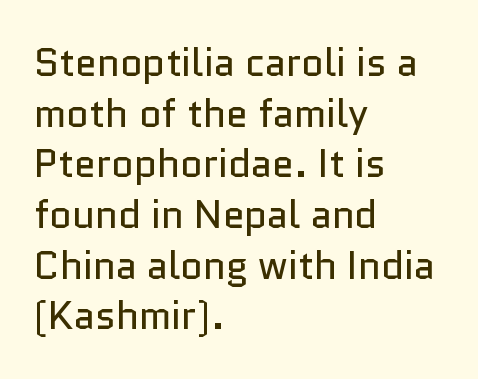
Proportional: the letters do not fall into vertical columns. You can tell from the bare stems that sans-serif type was used. You can tell it's not italic because the verticals are truly vertical. The lines are quadded left. Beneath every word, the page is bare.
